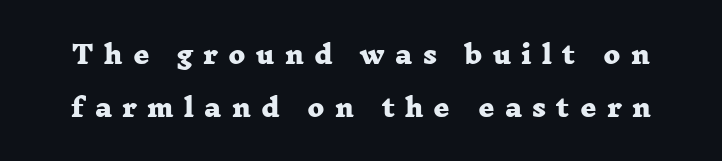
{"bold": "yes", "underline": "no", "line_spacing": "loose", "line_spacing_ratio": 2.14, "letter_spacing": "wide", "letter_spacing_em": 0.41, "glyph_px": 25}
